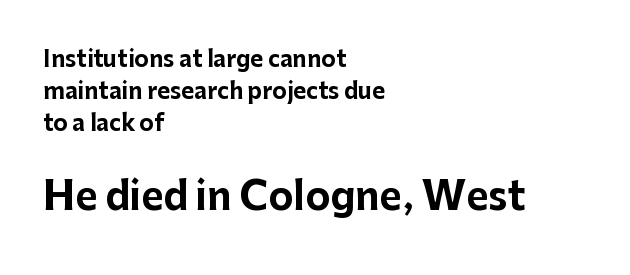
The image shows 38 px bold sans-serif type, upright; set left-aligned, normal line spacing (1.45x), normal letter spacing, not underlined; the second (bottom) block is 1.73x larger; low stroke contrast and a medium x-height.
